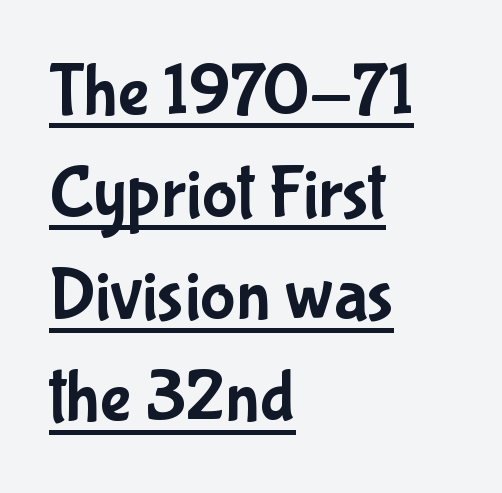
Q: Is the text italic (slanted)? A: No, it is upright.
Q: Is the typeface a serif or a sans-serif typeface? A: Sans-serif.
Q: Is the text underlined? A: Yes.
Q: How is the paragraph aligned? A: Left-aligned.
Q: Is the spacing between letters normal or unusually wide? A: Normal.
Q: Is the spacing between lines tight, normal or loose? A: Normal.
Q: Width (condensed, normal, or wide)? A: Condensed.
Q: Stroke contrast? A: Low.
Q: x-height? A: Medium.
Q: Monospaced? A: No.
